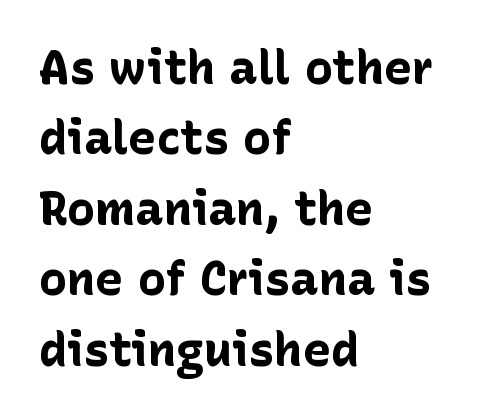
{"serif": "no", "italic": "no", "bold": "yes", "weight": "bold", "width": "normal", "stroke_contrast": "low", "x_height": "medium", "monospaced": "no", "underline": "no", "align": "left", "line_spacing": "normal", "line_spacing_ratio": 1.5, "letter_spacing": "normal", "letter_spacing_em": 0.0, "glyph_px": 47}
